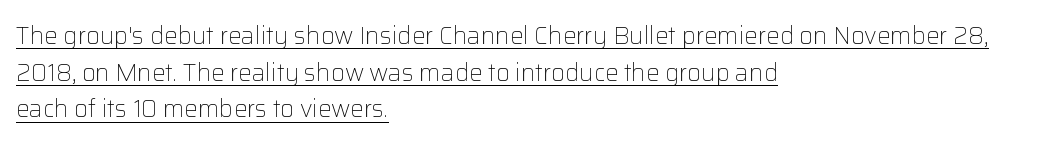
Q: Is the text bold? A: No.
Q: Is the text italic (slanted)? A: No, it is upright.
Q: Is the text underlined? A: Yes.
Q: How is the paragraph aligned? A: Left-aligned.
Q: Is the spacing between letters normal or unusually wide? A: Normal.
Q: Is the spacing between lines tight, normal or loose? A: Normal.
